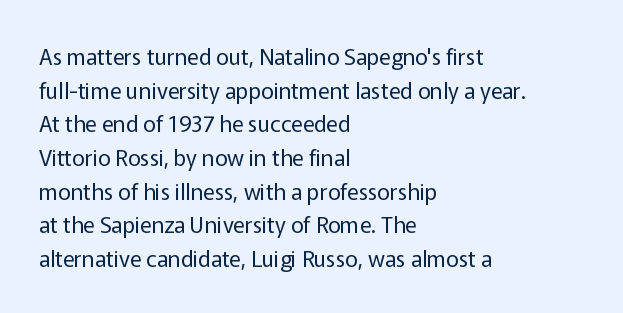
The image shows 22 px text type, upright; set left-aligned, normal line spacing (1.53x), normal letter spacing, not underlined.
